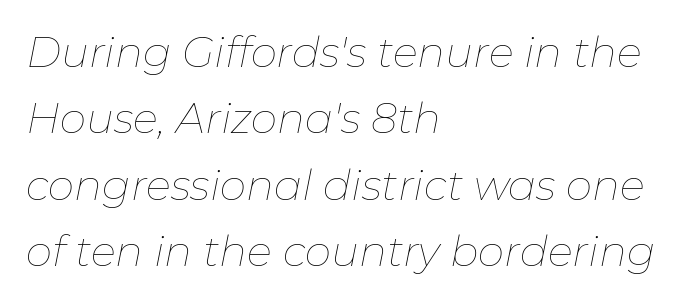
The passage is arranged the way most books set body copy — flush left. Characters follow at the spacing the type designer built in. The face looks like a standard text weight, possibly lighter. Students, observe: this is what conventionally led text looks like. The glyphs are unaccompanied by any horizontal stroke below them.
